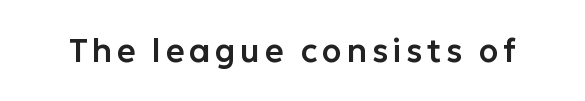
The image shows 32 px sans-serif type, upright; set not underlined; low stroke contrast and a medium x-height.
